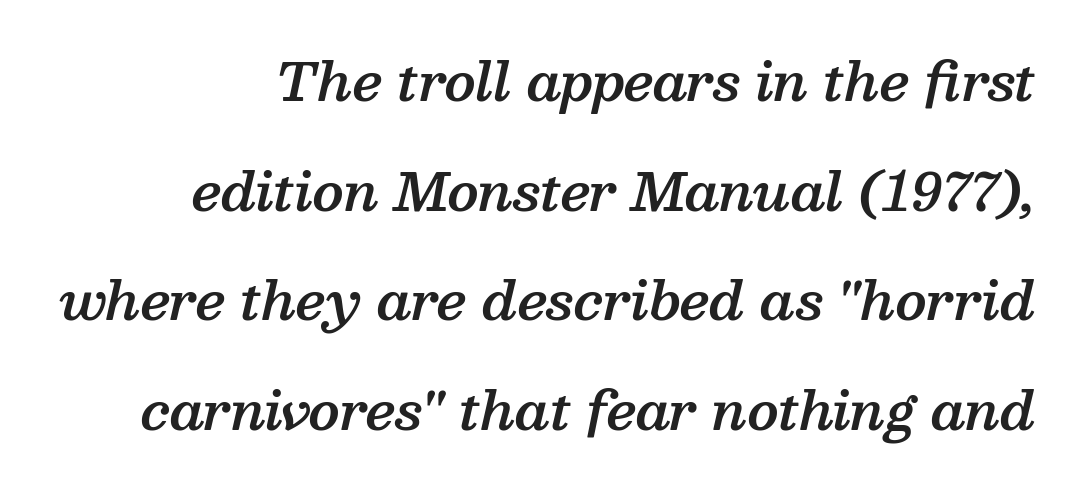
{"serif": "yes", "italic": "yes", "lean": "right", "slant_degrees": 13, "bold": "semi", "weight": "semibold", "width": "normal", "stroke_contrast": "medium", "x_height": "medium", "monospaced": "no", "underline": "no", "align": "right", "line_spacing": "loose", "line_spacing_ratio": 2.11, "letter_spacing": "normal", "letter_spacing_em": 0.0, "glyph_px": 52}
